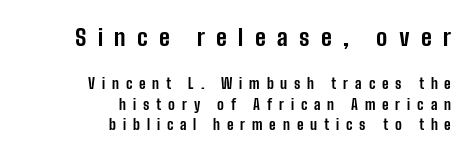
The image shows 23 px bold type, upright; set right-aligned, normal line spacing (1.47x), unusually wide letter spacing (+0.49 em), not underlined; the first (top) block is 1.64x larger.
